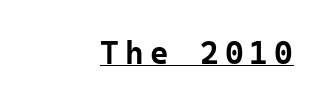
Think of a typewriter: that constant character pitch is what you see here. Posture: upright roman. The typeface chosen for these lines omits serifs. Every letter is thick-stroked: bold, no question.
